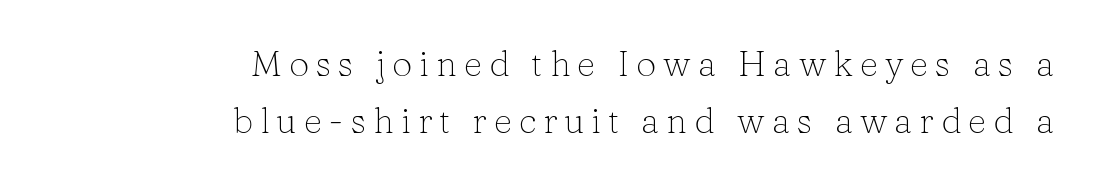
Q: Is the text bold? A: No.
Q: Is the text italic (slanted)? A: No, it is upright.
Q: Is the typeface a serif or a sans-serif typeface? A: Serif.
Q: Is the text underlined? A: No.
Q: How is the paragraph aligned? A: Right-aligned.
Q: Is the spacing between lines tight, normal or loose? A: Normal.
Q: Width (condensed, normal, or wide)? A: Normal.
Q: Stroke contrast? A: Low.
Q: x-height? A: Medium.
Q: Monospaced? A: No.
